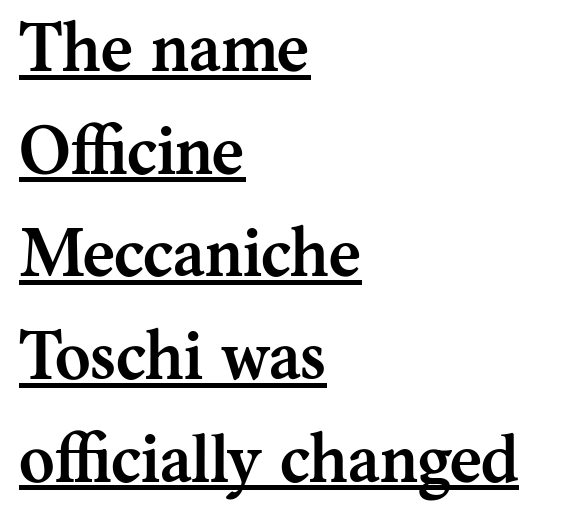
The image shows 68 px semibold serif type, upright; set left-aligned, normal line spacing (1.51x), normal letter spacing, underlined; medium stroke contrast and a medium x-height.
